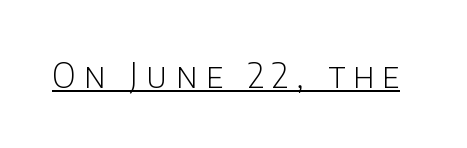
Varying glyph widths throughout — classic text-font behaviour. Look at the tracking — it's clearly loosened, letters drifting apart. The typeface chosen for these lines omits serifs. This sample carries an underscore along the baseline area.
